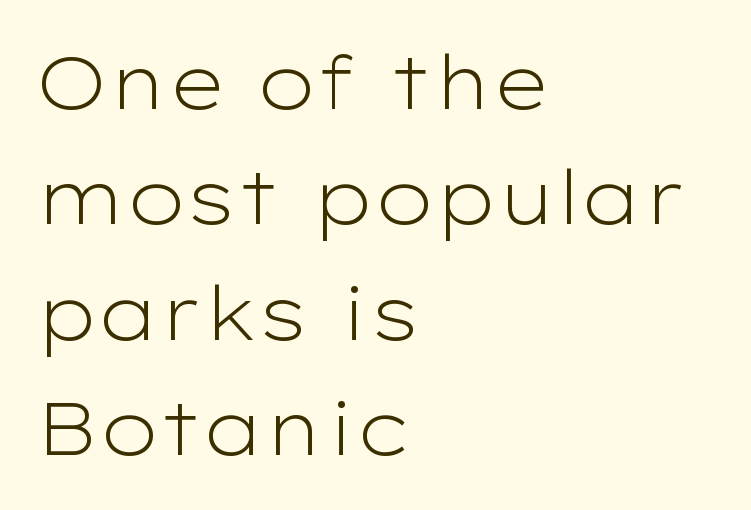
Regular leading. Students, note that the glyphs here touch the page at normal intervals. Typographically, this falls in the sans-serif category. The passage shown is not underscored anywhere.
